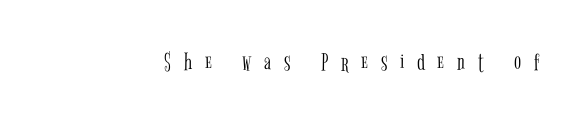
Q: Is the text bold? A: No.
Q: Is the text italic (slanted)? A: No, it is upright.
Q: Is the text underlined? A: No.
Q: Is the spacing between letters normal or unusually wide? A: Unusually wide.
